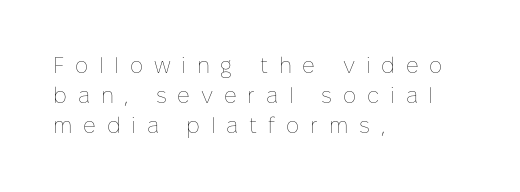
The image shows 22 px text type, upright; set left-aligned, normal line spacing (1.37x), unusually wide letter spacing (+0.49 em), not underlined.
